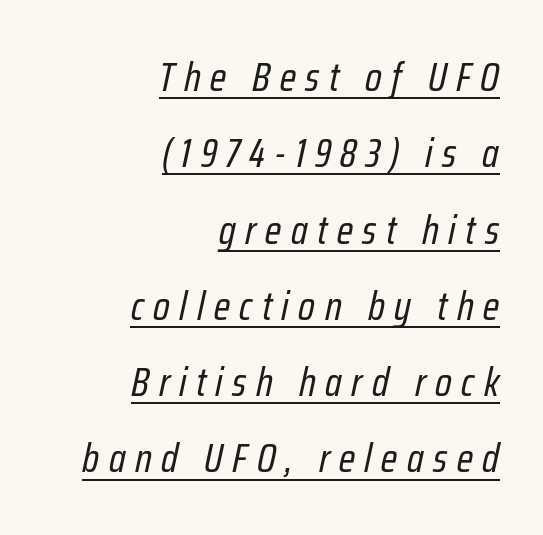
The gaps between neighbouring characters are conspicuously large. Students, observe the line beneath the letters — that is underlining. The font sits on the lighter half of the weight spectrum, regular included. A typesetter would mark this as italic.
